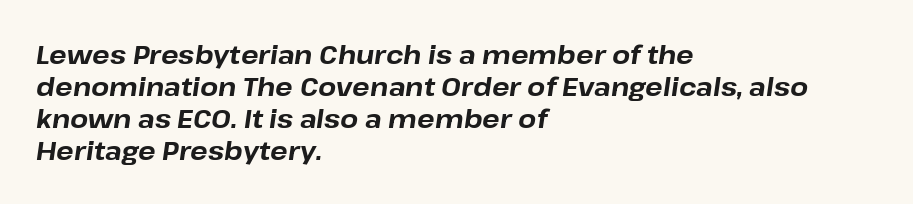
The strip under each line holds only bare page. Look at the tracking — it's just the regular setting, nothing added. Thick stems and heavy bowls — unmistakably bold. A classic flush-left, rag-right setting is used for this passage. Emphasis-style slanted type is in use.
